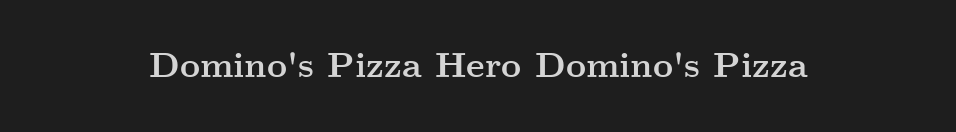
The image shows 35 px semibold, wide serif type, upright; set normal letter spacing, not underlined; medium stroke contrast and a small x-height.
